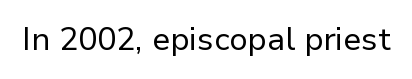
Q: Is the text bold? A: No.
Q: Is the text italic (slanted)? A: No, it is upright.
Q: Is the typeface a serif or a sans-serif typeface? A: Sans-serif.
Q: Is the text underlined? A: No.
Q: Is the spacing between letters normal or unusually wide? A: Normal.
Q: Width (condensed, normal, or wide)? A: Normal.
Q: Stroke contrast? A: Low.
Q: x-height? A: Medium.
Q: Monospaced? A: No.
